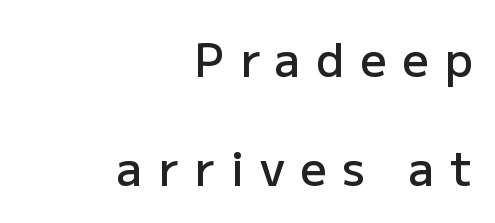
{"serif": "no", "italic": "no", "bold": "semi", "weight": "semibold", "width": "normal", "stroke_contrast": "low", "x_height": "medium", "monospaced": "no", "underline": "no", "align": "right", "line_spacing": "loose", "line_spacing_ratio": 2.36, "letter_spacing": "wide", "letter_spacing_em": 0.34, "glyph_px": 46}
